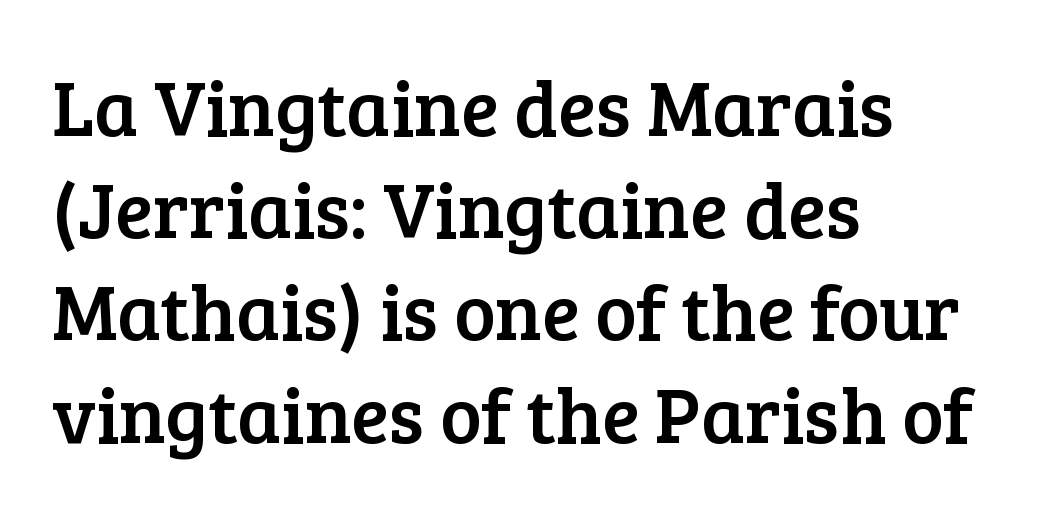
The lettering holds an erect, upright posture throughout. Leading matches the norm, producing a regular column. The words here are not underlined. This rendering uses left alignment, leaving the right contour irregular. Here the glyphs are tracked normally, forming tight word shapes. A typesetter would label this face a serif.
